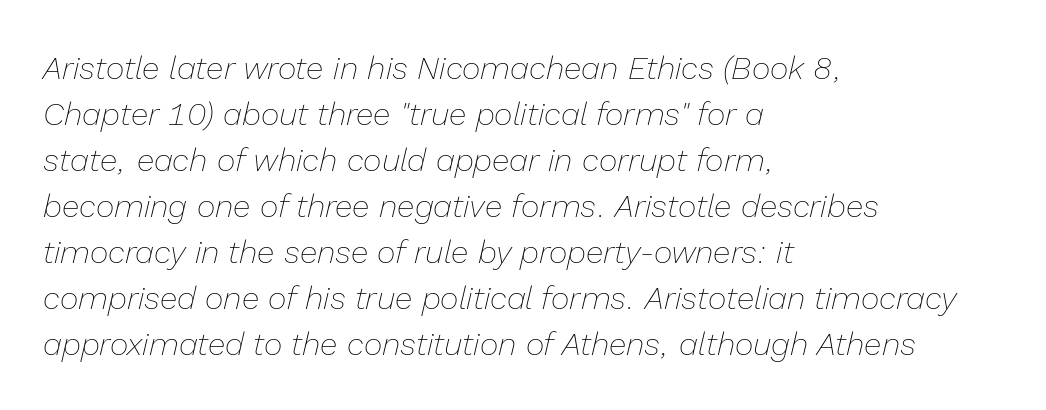
{"italic": "yes", "lean": "right", "slant_degrees": 13, "bold": "no", "weight": "thin", "width": "normal", "stroke_contrast": "low", "x_height": "medium", "monospaced": "no", "underline": "no", "align": "left", "line_spacing": "normal", "line_spacing_ratio": 1.44, "letter_spacing": "normal", "letter_spacing_em": 0.0, "glyph_px": 32}
